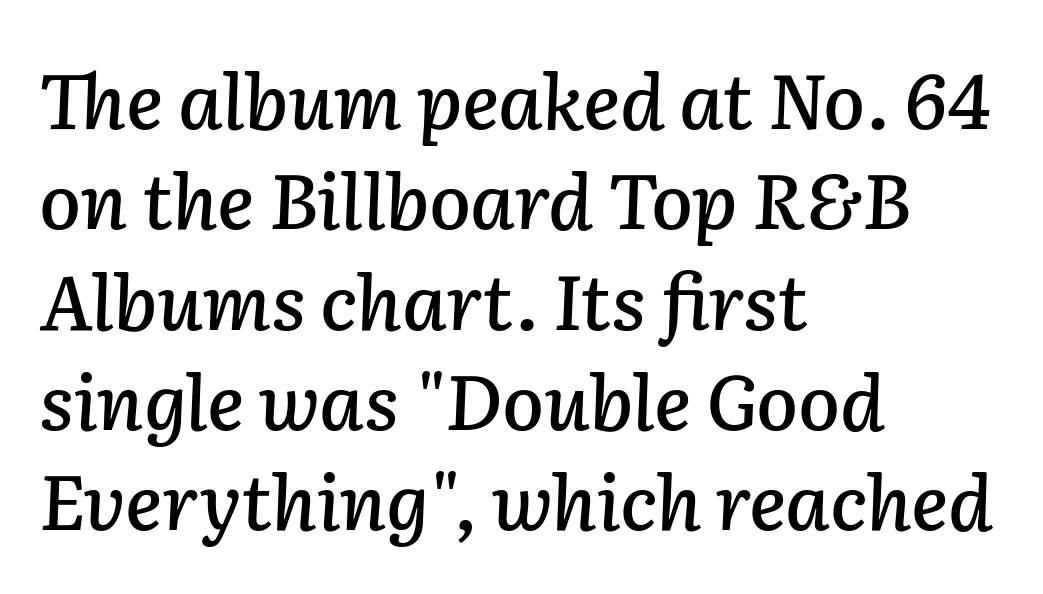
{"italic": "yes", "lean": "right", "slant_degrees": 2, "width": "normal", "stroke_contrast": "low", "x_height": "medium", "monospaced": "no", "underline": "no", "align": "left", "line_spacing": "normal", "line_spacing_ratio": 1.32, "letter_spacing": "normal", "letter_spacing_em": 0.0, "glyph_px": 76}
